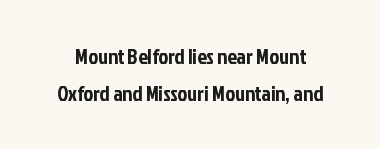
{"italic": "no", "underline": "no", "line_spacing_ratio": 1.76, "letter_spacing": "normal", "letter_spacing_em": 0.0, "glyph_px": 21}
